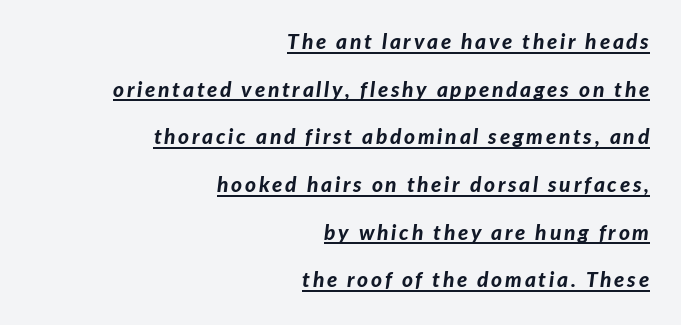
Q: Is the text bold? A: Yes.
Q: Is the text italic (slanted)? A: Yes, it leans right by about 7 degrees.
Q: Is the text underlined? A: Yes.
Q: How is the paragraph aligned? A: Right-aligned.
Q: Is the spacing between lines tight, normal or loose? A: Loose.
